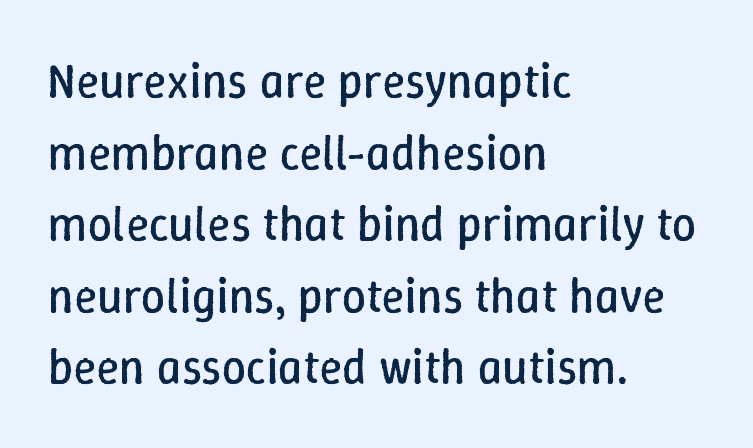
The image shows 48 px regular-weight type, upright; set left-aligned, normal line spacing (1.49x), normal letter spacing, not underlined; low stroke contrast and a medium x-height.
